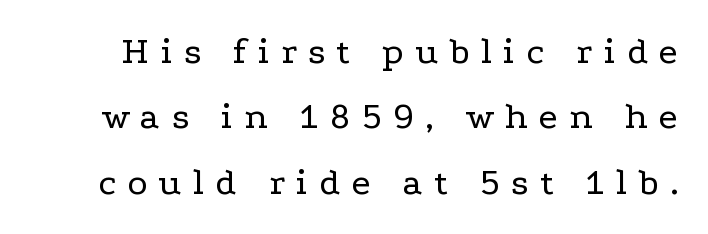
The lettering stays uniformly vertical, giving the passage a roman look. How are the letters spaced? Widely, with obvious added tracking. Nothing heavy about these letters — not bold at all. The space beneath each line is pristine and unruled. Letterform terminals end in serifs throughout the passage. Here the designer chose a conventional face with non-uniform glyph widths.
